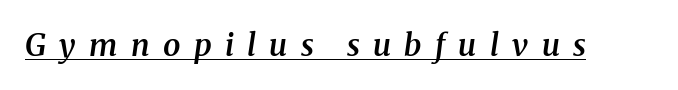
{"serif": "yes", "italic": "yes", "lean": "right", "slant_degrees": 8, "bold": "semi", "weight": "semibold", "width": "normal", "stroke_contrast": "medium", "x_height": "medium", "monospaced": "no", "underline": "yes", "letter_spacing": "wide", "letter_spacing_em": 0.43, "glyph_px": 31}
